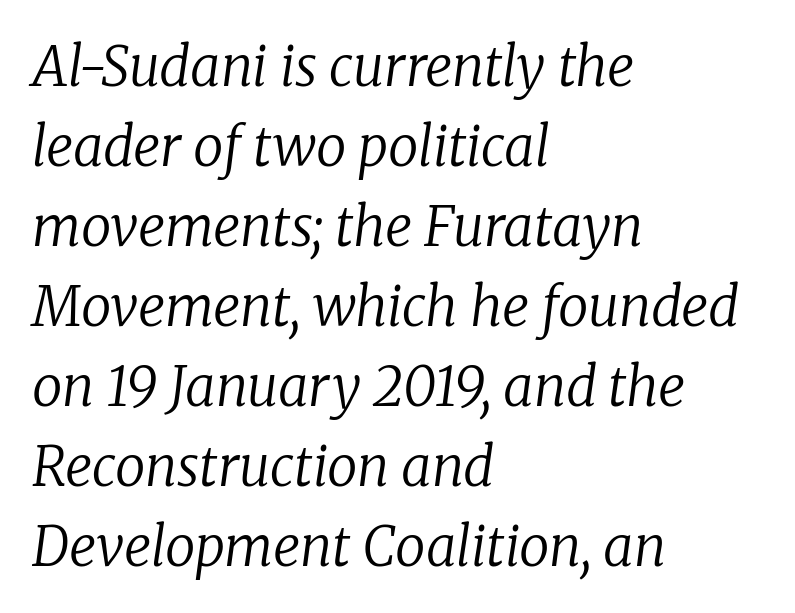
The image shows 54 px regular-weight serif type, italic (leaning right); set left-aligned, normal line spacing (1.48x), normal letter spacing, not underlined; low stroke contrast and a medium x-height.
